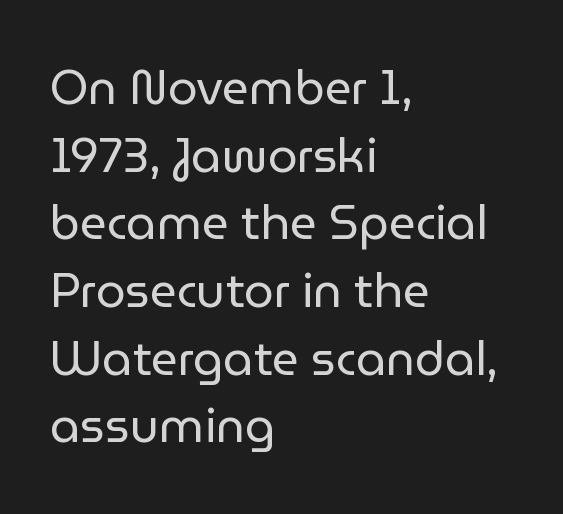
Counters stay open thanks to moderate or lighter strokes. Where is the straight margin? On the left. Descenders are the only things crossing below the line. The passage shown is typeset with a sans-serif family. A typesetter would call this zero additional tracking.
